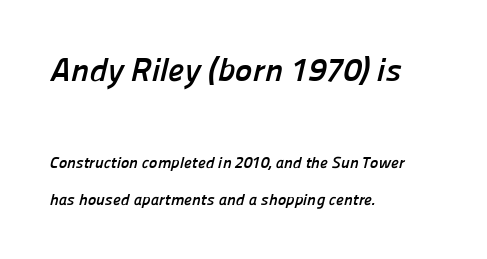
The face used here is rendered with its standard letterfit. Compared with typical paragraphs, the rows here are farther apart. Just letters on the line, the space beneath them empty. Stroke thickness is high; the sample reads as a true bold.
